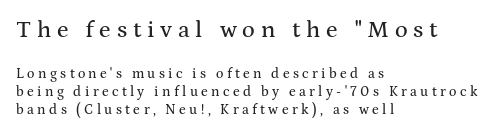
The image shows 24 px text type, upright; set left-aligned, normal line spacing (1.26x), unusually wide letter spacing (+0.24 em), not underlined; the first (top) block is 1.71x larger.
